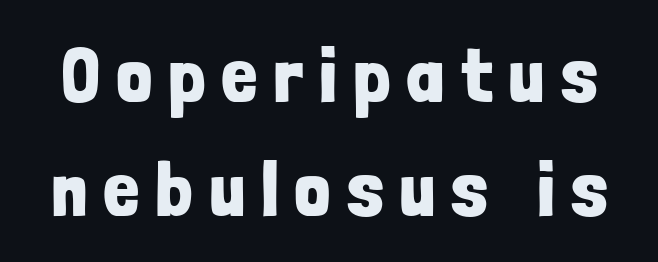
Q: Is the text bold? A: Yes.
Q: Is the text italic (slanted)? A: No, it is upright.
Q: Is the typeface a serif or a sans-serif typeface? A: Sans-serif.
Q: Is the text underlined? A: No.
Q: Is the spacing between letters normal or unusually wide? A: Unusually wide.
Q: Is the spacing between lines tight, normal or loose? A: Normal.
Q: Width (condensed, normal, or wide)? A: Condensed.
Q: Stroke contrast? A: Low.
Q: x-height? A: Medium.
Q: Monospaced? A: No.
